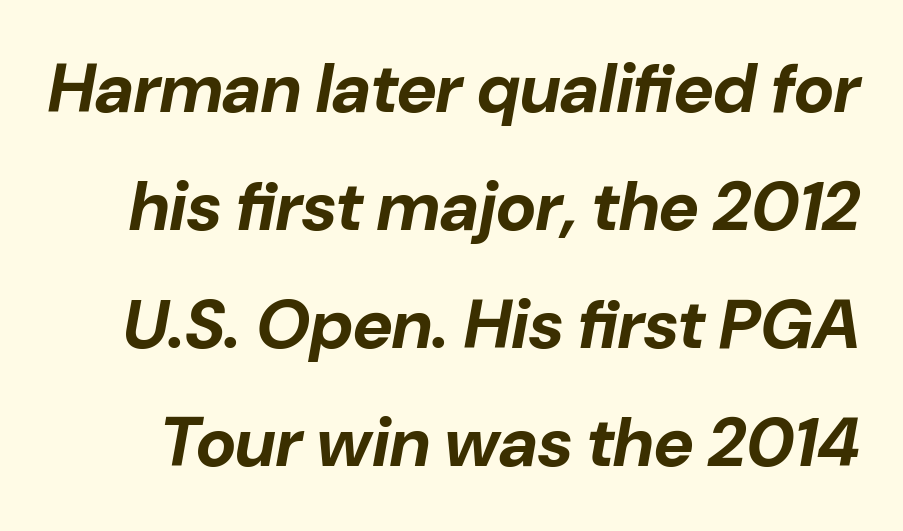
Yep, that's italic — everything's leaning. Think of a printed novel: that variable character pitch is what you see here. The letters sit at their default tracking, neither squeezed nor spread. The letters are bold, with thick, heavy strokes. Honestly, there is no underline to notice here at all.
